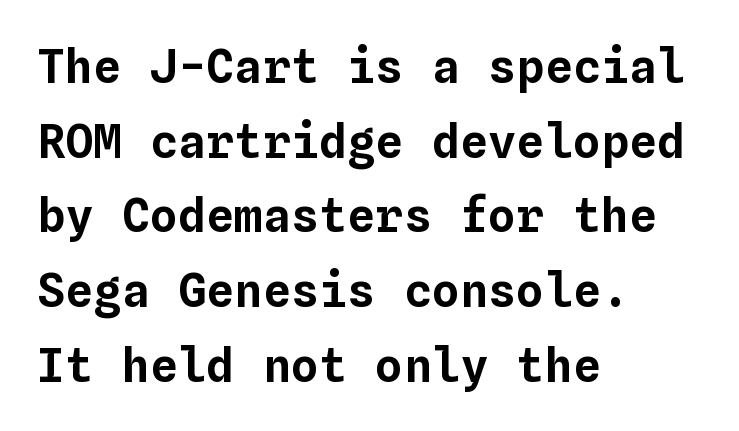
Q: Is the text italic (slanted)? A: No, it is upright.
Q: Is the text underlined? A: No.
Q: How is the paragraph aligned? A: Left-aligned.
Q: Is the spacing between letters normal or unusually wide? A: Normal.
Q: Is the spacing between lines tight, normal or loose? A: Normal.
Q: Width (condensed, normal, or wide)? A: Normal.
Q: Stroke contrast? A: Low.
Q: x-height? A: Medium.
Q: Monospaced? A: Yes.
